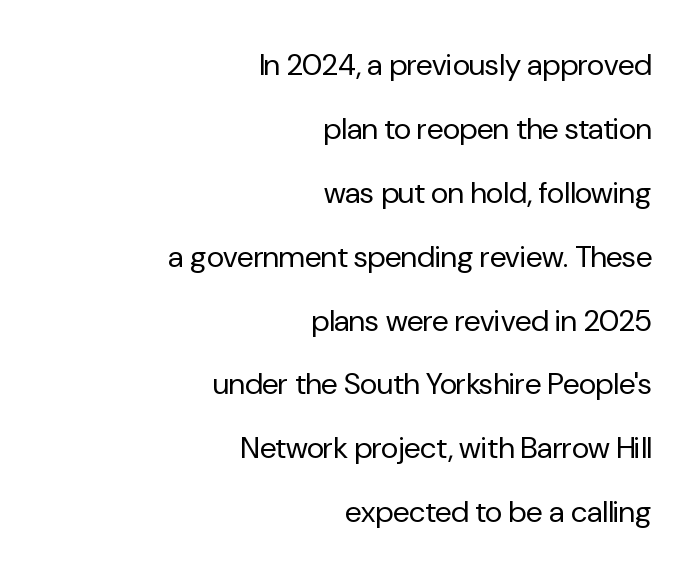
Q: Is the text bold? A: No.
Q: Is the text italic (slanted)? A: No, it is upright.
Q: Is the typeface a serif or a sans-serif typeface? A: Sans-serif.
Q: Is the text underlined? A: No.
Q: How is the paragraph aligned? A: Right-aligned.
Q: Is the spacing between letters normal or unusually wide? A: Normal.
Q: Is the spacing between lines tight, normal or loose? A: Loose.
Q: Width (condensed, normal, or wide)? A: Normal.
Q: Stroke contrast? A: Low.
Q: x-height? A: Medium.
Q: Monospaced? A: No.
